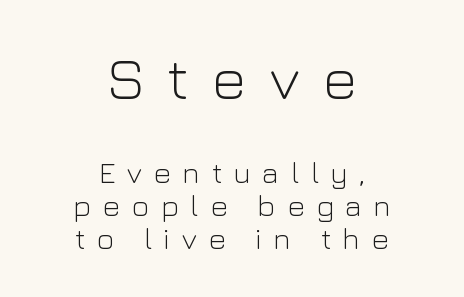
The image shows 60 px light sans-serif type, upright; set centered, tight line spacing (1.09x), unusually wide letter spacing (+0.38 em), not underlined; the first (top) block is 2.0x larger; low stroke contrast and a medium x-height.
